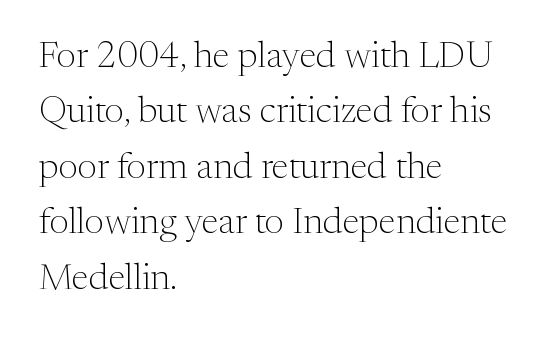
Q: Is the text bold? A: No.
Q: Is the text italic (slanted)? A: No, it is upright.
Q: Is the typeface a serif or a sans-serif typeface? A: Serif.
Q: Is the text underlined? A: No.
Q: How is the paragraph aligned? A: Left-aligned.
Q: Is the spacing between letters normal or unusually wide? A: Normal.
Q: Is the spacing between lines tight, normal or loose? A: Normal.
Q: Width (condensed, normal, or wide)? A: Normal.
Q: Stroke contrast? A: Medium.
Q: x-height? A: Medium.
Q: Monospaced? A: No.
